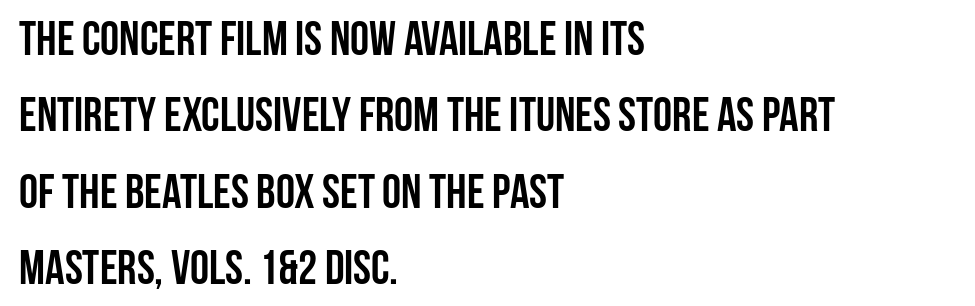
The image shows 48 px semibold, condensed sans-serif type, upright; set left-aligned, normal line spacing (1.59x), normal letter spacing, not underlined; low stroke contrast and a large x-height.
